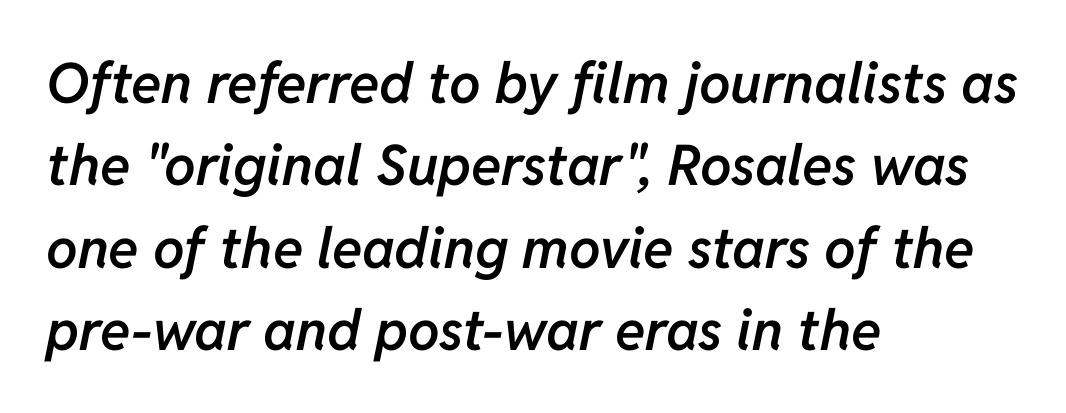
{"italic": "yes", "lean": "right", "slant_degrees": 11, "bold": "semi", "weight": "semibold", "width": "normal", "stroke_contrast": "low", "x_height": "medium", "monospaced": "no", "underline": "no", "align": "left", "line_spacing": "normal", "line_spacing_ratio": 1.47, "letter_spacing": "normal", "letter_spacing_em": 0.0, "glyph_px": 56}
